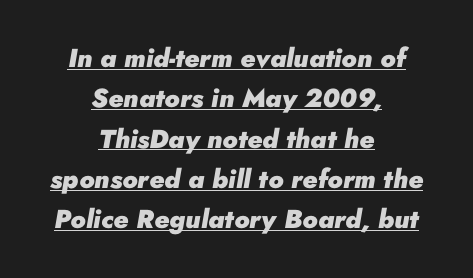
If you folded the block vertically in half, each line would mirror itself in length. Evenly set lines give the paragraph a standard silhouette. Each line of the rendering has a horizontal stroke beneath the glyphs. Rendered with sloped, italic letterforms. Each word holds together tightly as a unit, with standard inter-letter gaps. Look at the stroke-to-counter ratio: heavy, a bold.
